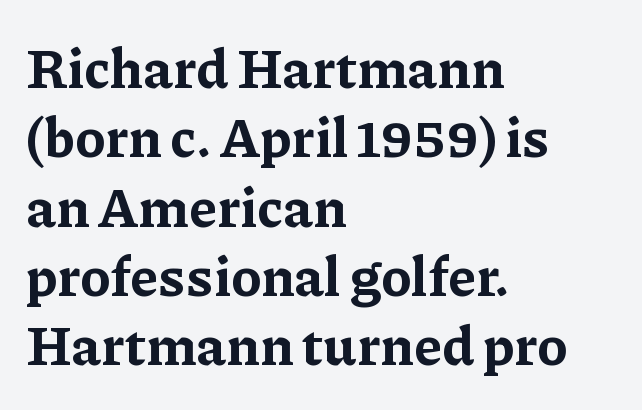
Q: Is the text bold? A: Yes.
Q: Is the text italic (slanted)? A: No, it is upright.
Q: Is the typeface a serif or a sans-serif typeface? A: Serif.
Q: Is the text underlined? A: No.
Q: How is the paragraph aligned? A: Left-aligned.
Q: Is the spacing between letters normal or unusually wide? A: Normal.
Q: Is the spacing between lines tight, normal or loose? A: Normal.
Q: Width (condensed, normal, or wide)? A: Normal.
Q: Stroke contrast? A: Low.
Q: x-height? A: Medium.
Q: Monospaced? A: No.
